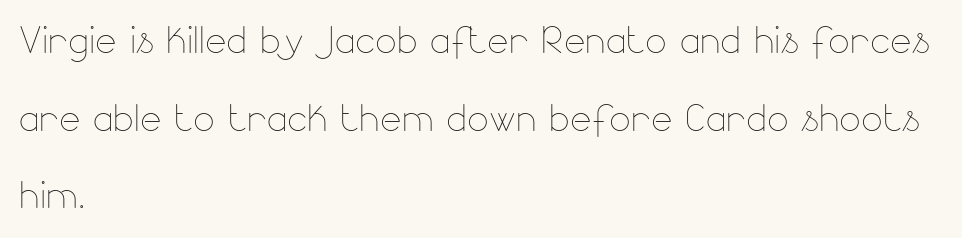
Q: Is the text bold? A: No.
Q: Is the text italic (slanted)? A: No, it is upright.
Q: Is the text underlined? A: No.
Q: How is the paragraph aligned? A: Left-aligned.
Q: Is the spacing between letters normal or unusually wide? A: Normal.
Q: Is the spacing between lines tight, normal or loose? A: Normal.
Q: Width (condensed, normal, or wide)? A: Normal.
Q: Stroke contrast? A: Low.
Q: x-height? A: Small.
Q: Monospaced? A: No.
